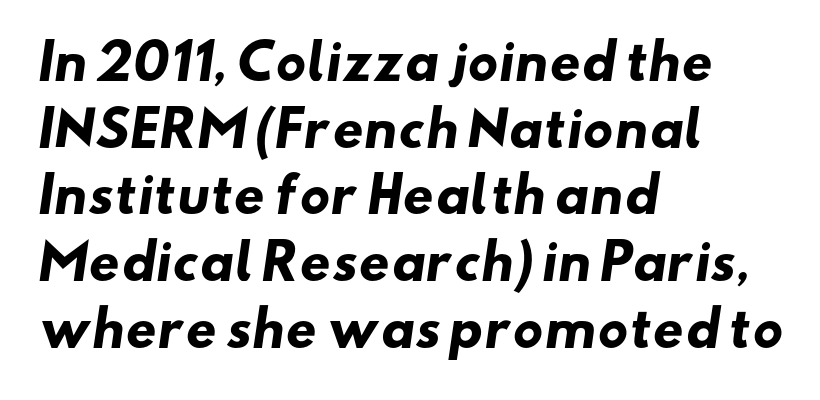
Note the varied advance widths — an 'i' is clearly narrower than an 'm'. A student would call this left alignment; a typographer would say flush left, rag right. Horizontal bands of white between lines are of average thickness. Just letters on the line, the space beneath them empty. Here the glyphs are tracked normally, forming tight word shapes.
